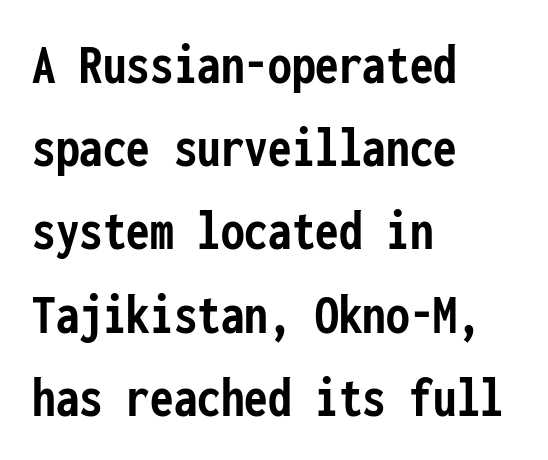
The image shows 59 px semibold, condensed sans-serif type, upright, monospaced; set left-aligned, normal line spacing (1.41x), normal letter spacing, not underlined; low stroke contrast and a medium x-height.
